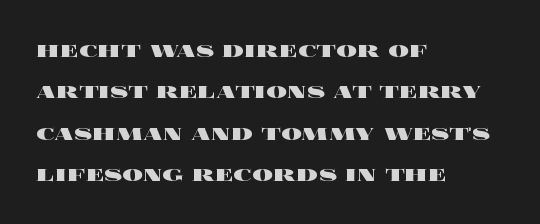
The image shows 26 px bold type, upright; set left-aligned, normal line spacing (1.59x), normal letter spacing, not underlined.
